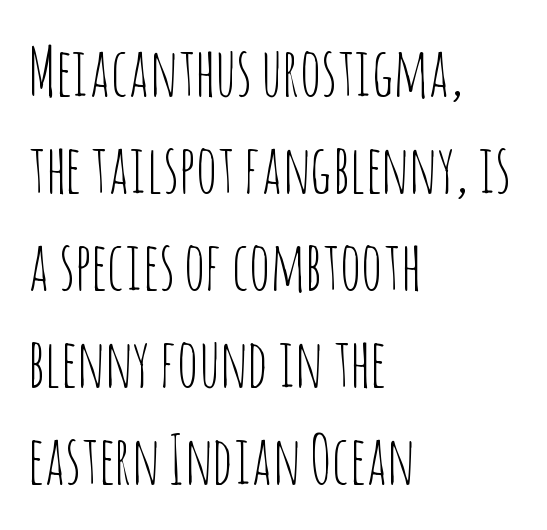
Q: Is the text bold? A: No.
Q: Is the text italic (slanted)? A: No, it is upright.
Q: Is the typeface a serif or a sans-serif typeface? A: Sans-serif.
Q: Is the text underlined? A: No.
Q: How is the paragraph aligned? A: Left-aligned.
Q: Is the spacing between letters normal or unusually wide? A: Normal.
Q: Is the spacing between lines tight, normal or loose? A: Normal.
Q: Width (condensed, normal, or wide)? A: Condensed.
Q: Stroke contrast? A: Low.
Q: x-height? A: Large.
Q: Monospaced? A: No.
